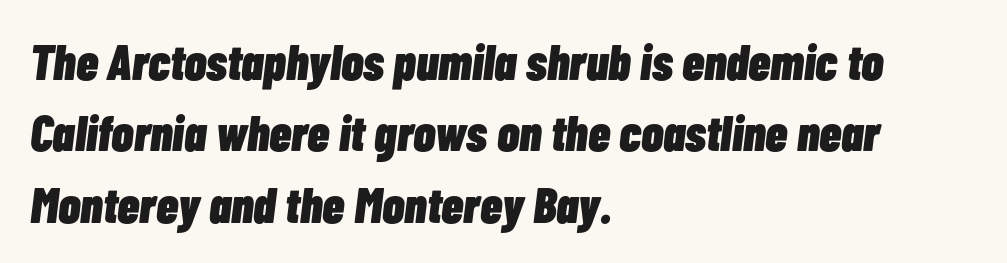
{"italic": "yes", "lean": "right", "slant_degrees": 7, "bold": "yes", "weight": "heavy", "width": "condensed", "stroke_contrast": "low", "x_height": "medium", "monospaced": "no", "underline": "no", "align": "left", "line_spacing": "normal", "line_spacing_ratio": 1.43, "letter_spacing": "normal", "letter_spacing_em": 0.0, "glyph_px": 50}
